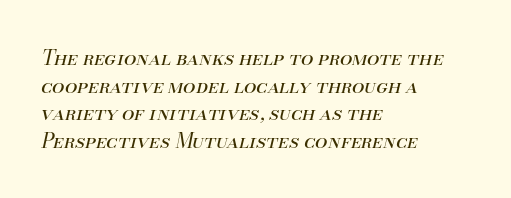
The image shows 20 px text type, italic (leaning right); set left-aligned, normal line spacing (1.38x), normal letter spacing, not underlined.
